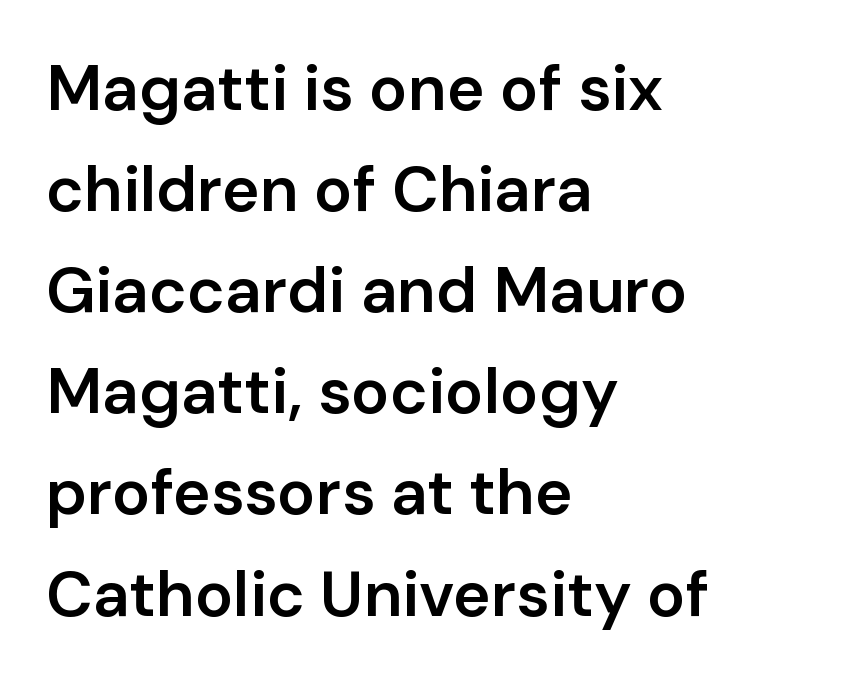
{"serif": "no", "italic": "no", "bold": "semi", "weight": "semibold", "width": "normal", "stroke_contrast": "low", "x_height": "medium", "monospaced": "no", "underline": "no", "align": "left", "line_spacing": "normal", "line_spacing_ratio": 1.58, "letter_spacing": "normal", "letter_spacing_em": 0.0, "glyph_px": 64}
